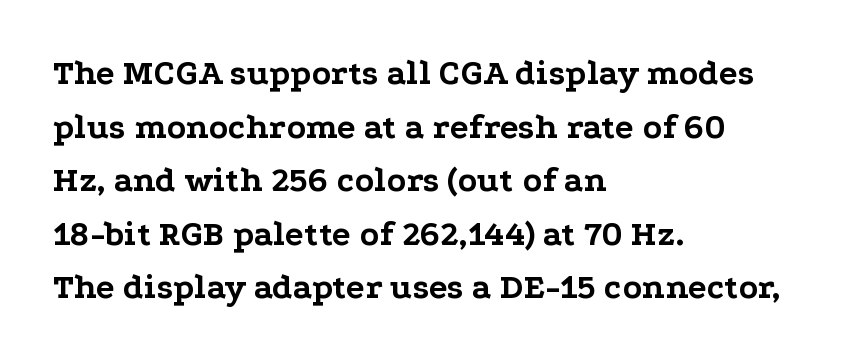
These lines were composed using upright roman letters. Any mark beneath the type? The region is blank. In terms of leading, this rendering sits right in the middle. Set as a true bold cut, around the 700 mark. Are there feet on the stems? There are — it's a serif.
